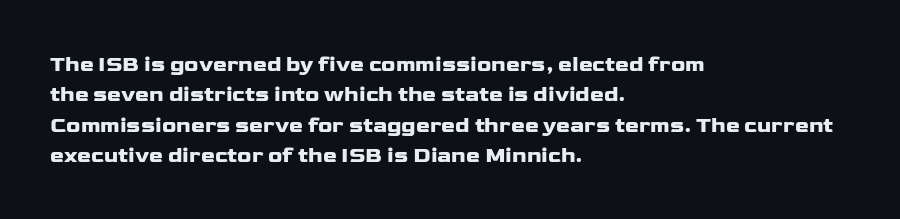
{"italic": "no", "underline": "no", "align": "left", "line_spacing": "normal", "line_spacing_ratio": 1.45, "letter_spacing": "normal", "letter_spacing_em": 0.0, "glyph_px": 21}
